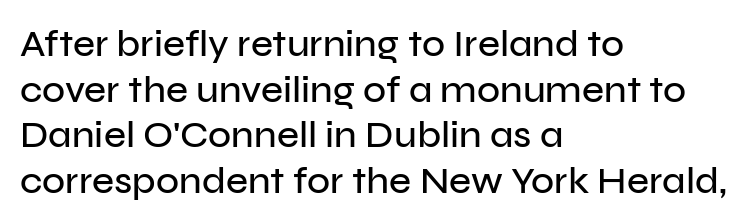
The image shows 38 px sans-serif type, upright; set left-aligned, line spacing 1.2x, normal letter spacing, not underlined; low stroke contrast and a medium x-height.
